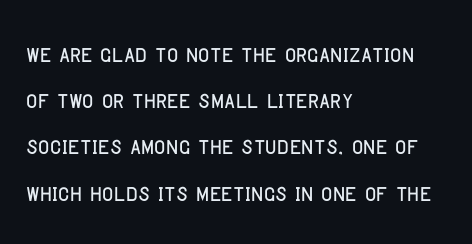
The image shows 31 px condensed sans-serif type, upright; set left-aligned, normal line spacing (1.49x), normal letter spacing, not underlined; low stroke contrast and a large x-height.
